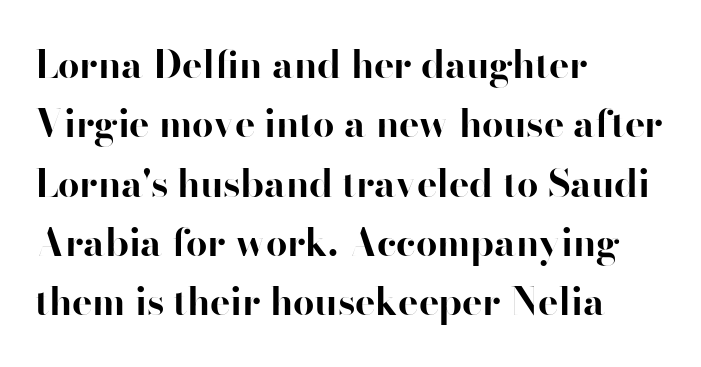
Q: Is the text bold? A: Yes.
Q: Is the text italic (slanted)? A: No, it is upright.
Q: Is the typeface a serif or a sans-serif typeface? A: Sans-serif.
Q: Is the text underlined? A: No.
Q: How is the paragraph aligned? A: Left-aligned.
Q: Is the spacing between letters normal or unusually wide? A: Normal.
Q: Is the spacing between lines tight, normal or loose? A: Normal.
Q: Width (condensed, normal, or wide)? A: Normal.
Q: Stroke contrast? A: High.
Q: x-height? A: Small.
Q: Monospaced? A: No.
